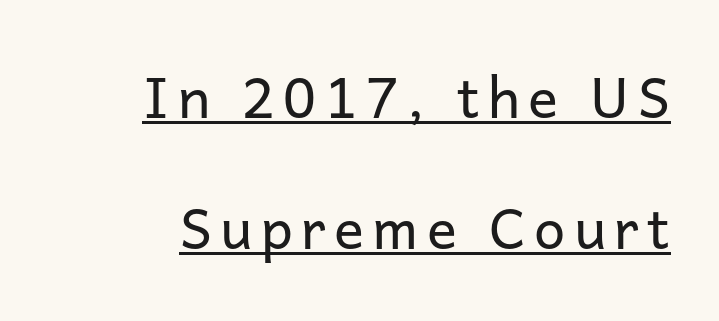
Quick note: underline on. Interline gaps are noticeably wide in this sample. A typesetter would call this proportional, since set widths differ per character. Is the block centered? No — it sits flush against the right margin.
